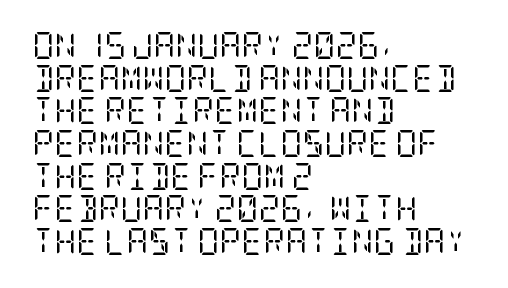
Q: Is the text bold? A: No.
Q: Is the text italic (slanted)? A: No, it is upright.
Q: Is the text underlined? A: No.
Q: How is the paragraph aligned? A: Left-aligned.
Q: Is the spacing between letters normal or unusually wide? A: Normal.
